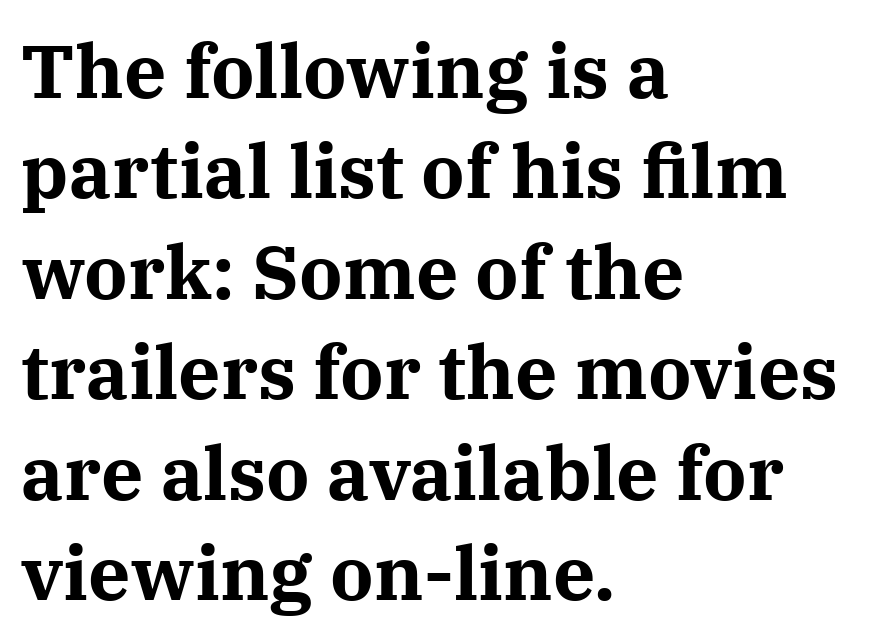
Q: Is the text bold? A: Yes.
Q: Is the text italic (slanted)? A: No, it is upright.
Q: Is the typeface a serif or a sans-serif typeface? A: Serif.
Q: Is the text underlined? A: No.
Q: How is the paragraph aligned? A: Left-aligned.
Q: Is the spacing between letters normal or unusually wide? A: Normal.
Q: Is the spacing between lines tight, normal or loose? A: Normal.
Q: Width (condensed, normal, or wide)? A: Normal.
Q: Stroke contrast? A: Medium.
Q: x-height? A: Medium.
Q: Monospaced? A: No.
